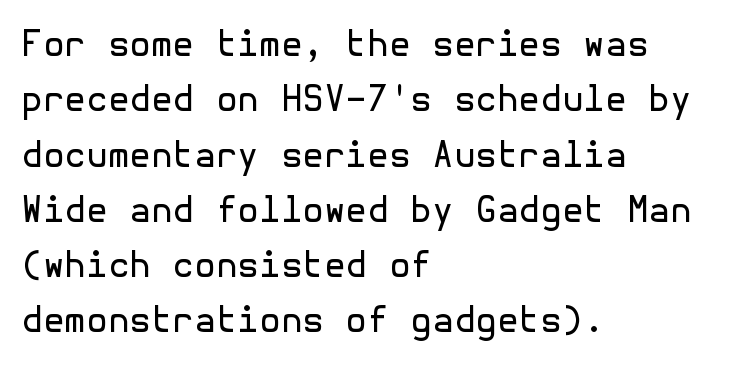
The image shows 35 px regular-weight sans-serif type, upright; set left-aligned, normal line spacing (1.58x), normal letter spacing, not underlined; a medium x-height.
